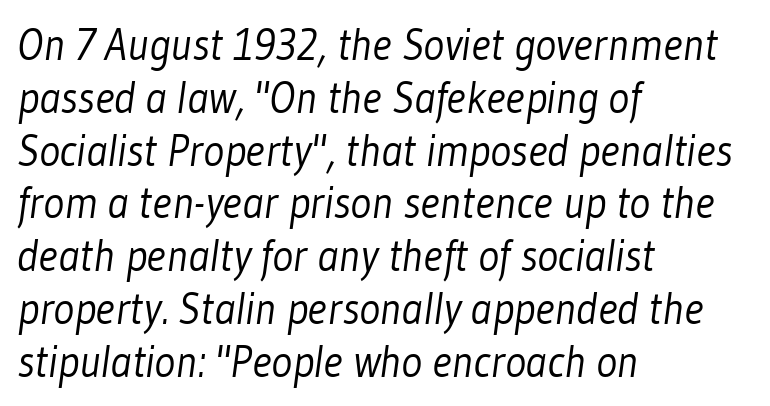
{"serif": "no", "bold": "no", "weight": "light", "width": "condensed", "stroke_contrast": "low", "x_height": "medium", "monospaced": "no", "underline": "no", "align": "left", "line_spacing_ratio": 1.2, "letter_spacing": "normal", "letter_spacing_em": 0.0, "glyph_px": 44}
